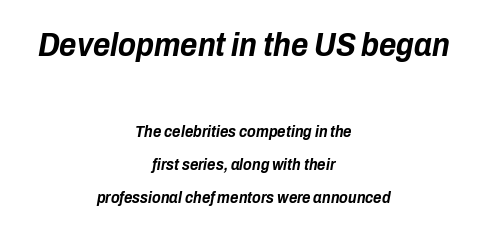
The image shows 33 px bold, condensed type, italic (leaning right); set centered, loose line spacing (2.07x), normal letter spacing, not underlined; the first (top) block is 2.06x larger; low stroke contrast and a medium x-height.
